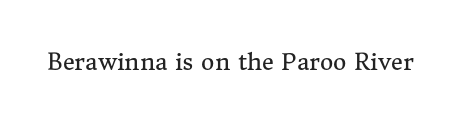
{"italic": "no", "bold": "no", "underline": "no", "letter_spacing": "normal", "letter_spacing_em": 0.0, "glyph_px": 23}
